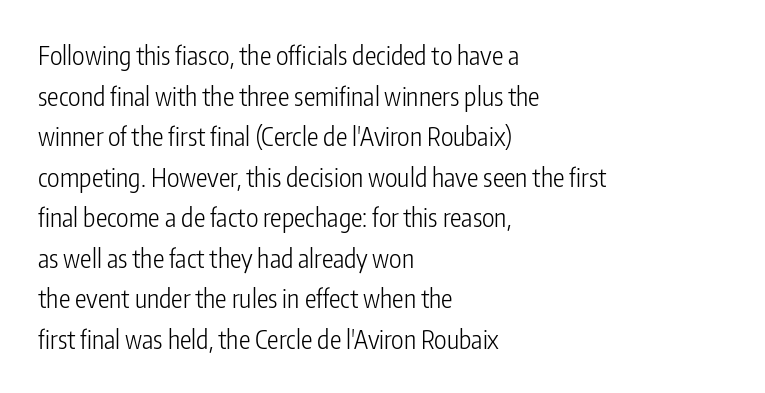
{"italic": "no", "bold": "no", "underline": "no", "align": "left", "line_spacing": "normal", "line_spacing_ratio": 1.56, "letter_spacing": "normal", "letter_spacing_em": 0.0, "glyph_px": 26}
